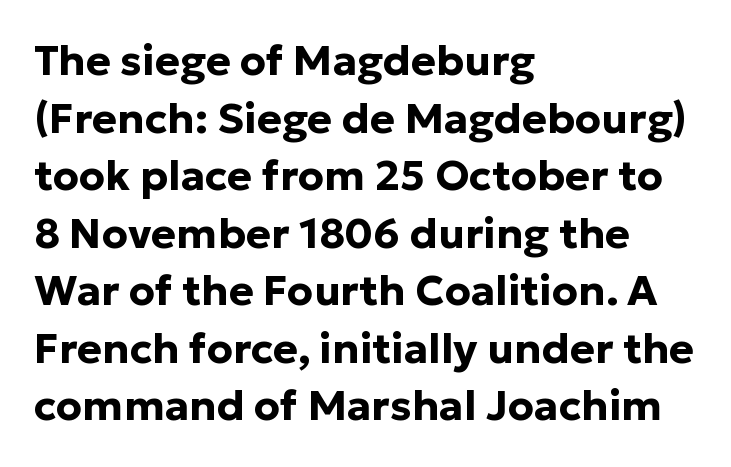
A typesetter would call this leading conventional body-copy spacing. The letters sit at their default tracking, neither squeezed nor spread. The designer went with a sans here, leaving each stem footless. The passage shown is emphatically bold. Every stem runs plumb, perpendicular to the baseline. Decoration check: the copy has no underline.
